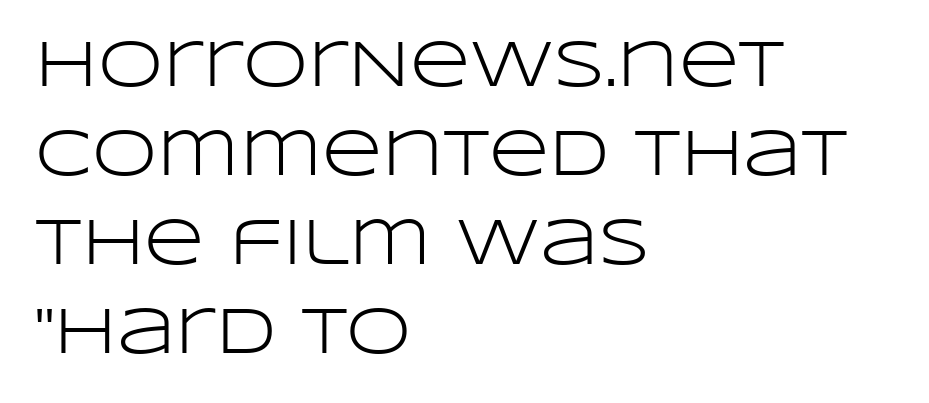
{"serif": "no", "italic": "no", "bold": "no", "weight": "light", "width": "wide", "stroke_contrast": "low", "x_height": "large", "monospaced": "no", "underline": "no", "align": "left", "line_spacing": "normal", "line_spacing_ratio": 1.35, "letter_spacing": "normal", "letter_spacing_em": 0.0, "glyph_px": 66}
